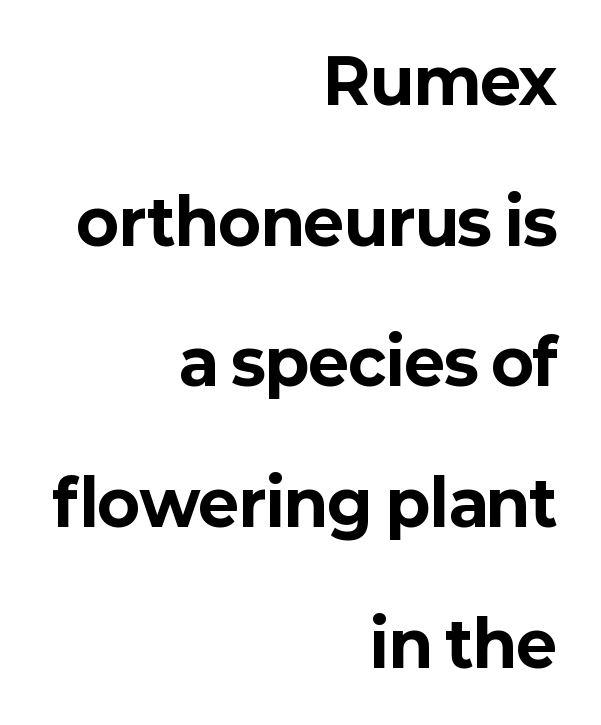
Q: Is the text bold? A: Yes.
Q: Is the text italic (slanted)? A: No, it is upright.
Q: Is the typeface a serif or a sans-serif typeface? A: Sans-serif.
Q: Is the text underlined? A: No.
Q: How is the paragraph aligned? A: Right-aligned.
Q: Is the spacing between letters normal or unusually wide? A: Normal.
Q: Is the spacing between lines tight, normal or loose? A: Loose.
Q: Width (condensed, normal, or wide)? A: Normal.
Q: Stroke contrast? A: Low.
Q: x-height? A: Medium.
Q: Monospaced? A: No.
